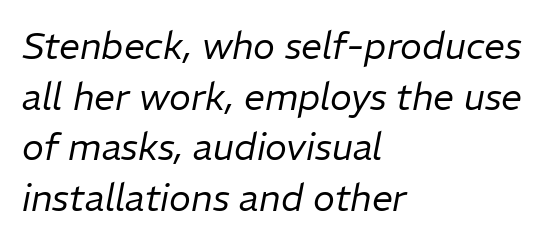
Q: Is the text bold? A: No.
Q: Is the text italic (slanted)? A: Yes, it leans right by about 11 degrees.
Q: Is the text underlined? A: No.
Q: How is the paragraph aligned? A: Left-aligned.
Q: Is the spacing between letters normal or unusually wide? A: Normal.
Q: Is the spacing between lines tight, normal or loose? A: Normal.
Q: Width (condensed, normal, or wide)? A: Normal.
Q: Stroke contrast? A: Low.
Q: x-height? A: Medium.
Q: Monospaced? A: No.
